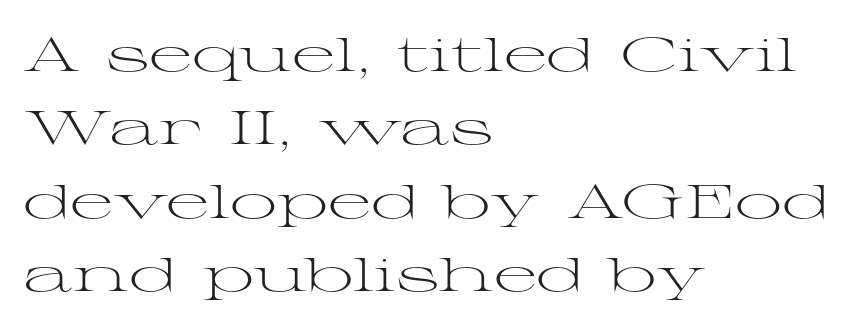
The image shows 47 px light, wide serif type, upright; set left-aligned, normal line spacing (1.56x), normal letter spacing, not underlined; medium stroke contrast and a medium x-height.
